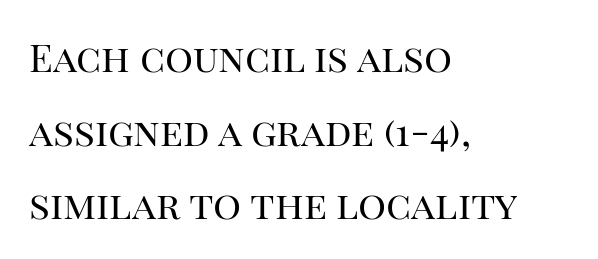
Q: Is the text bold? A: No.
Q: Is the text italic (slanted)? A: No, it is upright.
Q: Is the typeface a serif or a sans-serif typeface? A: Serif.
Q: Is the text underlined? A: No.
Q: How is the paragraph aligned? A: Left-aligned.
Q: Is the spacing between letters normal or unusually wide? A: Normal.
Q: Width (condensed, normal, or wide)? A: Normal.
Q: Stroke contrast? A: High.
Q: x-height? A: Large.
Q: Monospaced? A: No.
